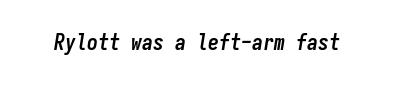
Is the type slanted? Yes — the strokes lean at a clear angle. The string is rendered with underlining switched off. Strokes here are thick enough to call this a true bold. This rendering leaves character spacing at its baseline value.
